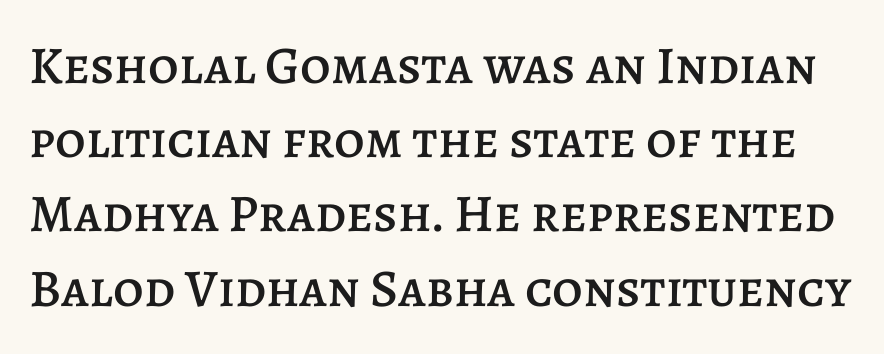
{"italic": "no", "width": "normal", "stroke_contrast": "low", "x_height": "large", "monospaced": "no", "underline": "no", "line_spacing": "normal", "line_spacing_ratio": 1.4, "letter_spacing": "normal", "letter_spacing_em": 0.0, "glyph_px": 53}
